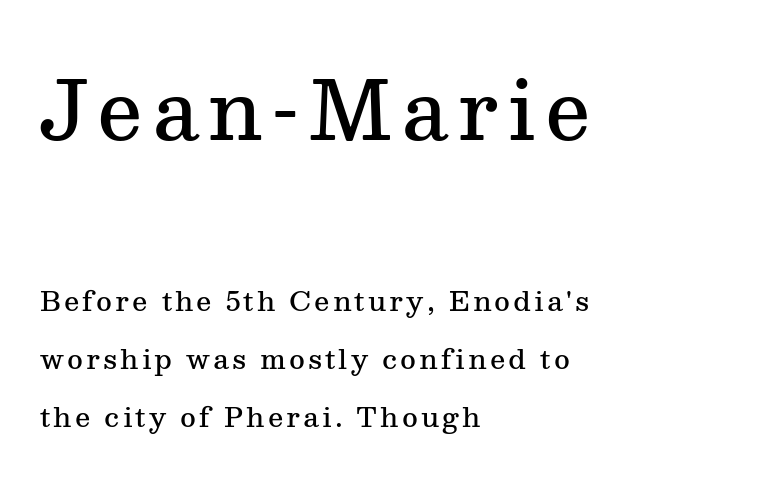
A typesetter would label this face a serif. A semibold gives these letters moderate extra thickness, short of bold. Here the designer chose a conventional face with non-uniform glyph widths. The block of text is sparse from top to bottom, with ample space between rows. The passage is arranged the way most books set body copy — flush left.
